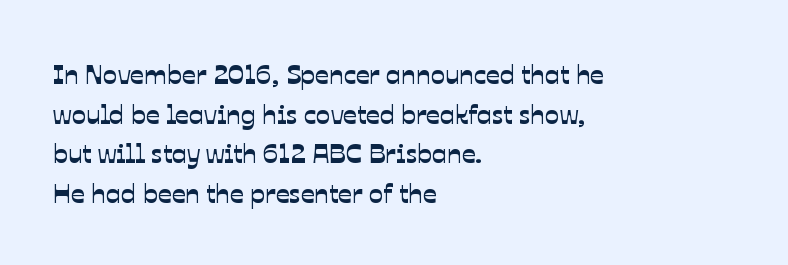
Leading matches the norm, producing a regular column. Honestly, the letter spacing is just normal — you wouldn't notice it. The space beneath each line is pristine and unruled. Every row of glyphs begins at an identical x-position on the left.
